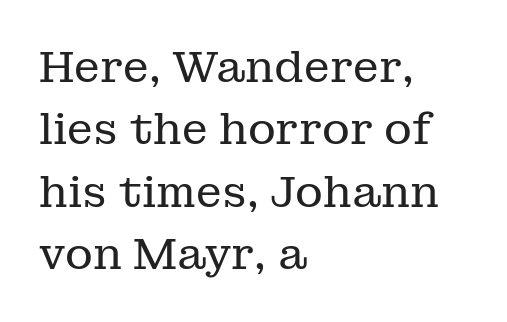
The image shows 43 px regular-weight serif type, upright; set left-aligned, normal line spacing (1.45x), normal letter spacing, not underlined; low stroke contrast and a medium x-height.
